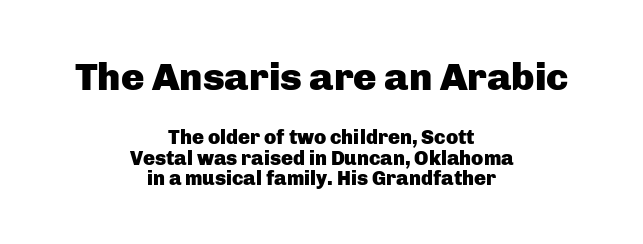
The image shows 39 px heavy sans-serif type, upright; set centered, tight line spacing (1.04x), normal letter spacing, not underlined; the first (top) block is 1.95x larger; low stroke contrast and a medium x-height.
